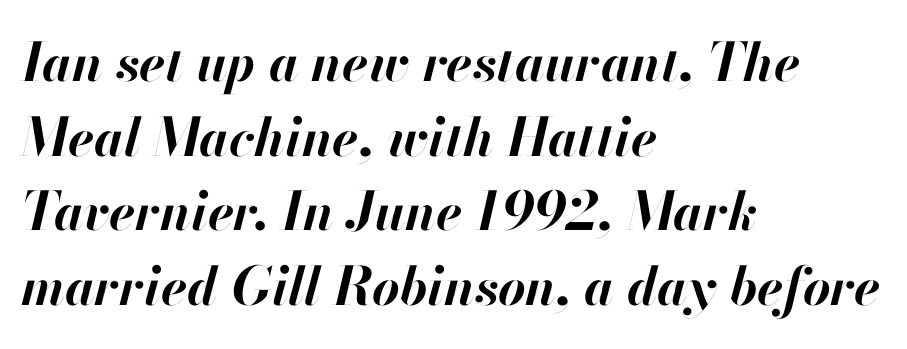
The image shows 53 px bold type, italic (leaning right); set left-aligned, normal line spacing (1.41x), normal letter spacing, not underlined; high stroke contrast and a small x-height.
